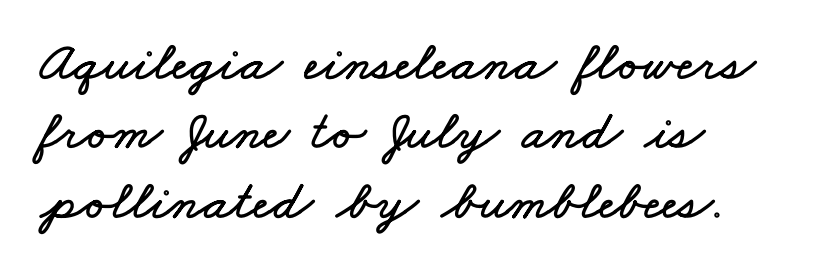
Leftover space on each line is placed entirely after the last word. Tracking here is standard; glyphs follow each other at the usual distance. Here the designer chose a conventional face with non-uniform glyph widths. Any mark beneath the type? The region is blank.
